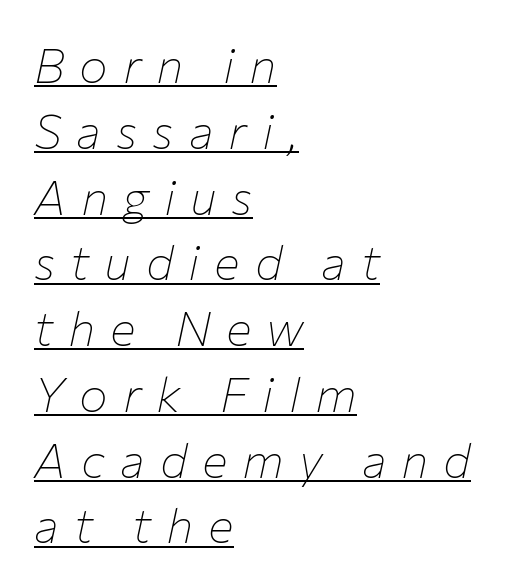
Visually the block forms a straight wall on the left and a jagged coastline on the right. Is the letter spacing exaggerated? Yes — the characters are pushed far apart. Emphasis is given by a line drawn under the lettering. The passage shown is not bold in any degree. Varying glyph widths throughout — classic text-font behaviour.
